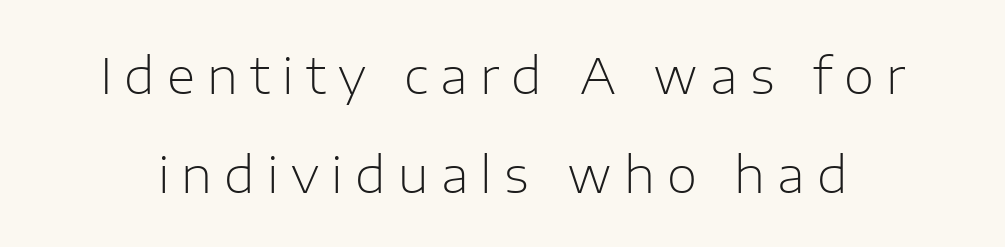
{"serif": "no", "italic": "no", "bold": "no", "weight": "light", "width": "normal", "stroke_contrast": "low", "x_height": "medium", "monospaced": "no", "underline": "no", "line_spacing": "loose", "line_spacing_ratio": 2.02, "letter_spacing": "wide", "letter_spacing_em": 0.25, "glyph_px": 49}
